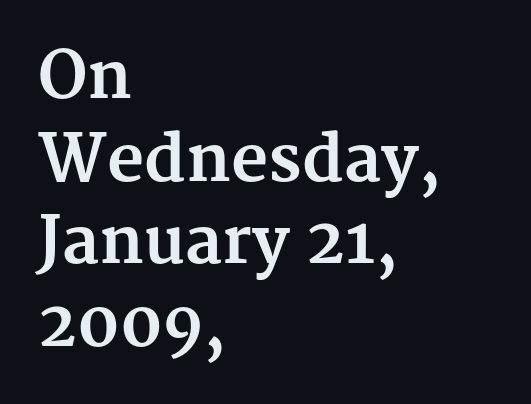
Q: Is the text bold? A: Yes.
Q: Is the text italic (slanted)? A: No, it is upright.
Q: Is the typeface a serif or a sans-serif typeface? A: Serif.
Q: Is the text underlined? A: No.
Q: How is the paragraph aligned? A: Left-aligned.
Q: Is the spacing between letters normal or unusually wide? A: Normal.
Q: Is the spacing between lines tight, normal or loose? A: Normal.
Q: Width (condensed, normal, or wide)? A: Normal.
Q: Stroke contrast? A: Medium.
Q: x-height? A: Medium.
Q: Monospaced? A: No.
